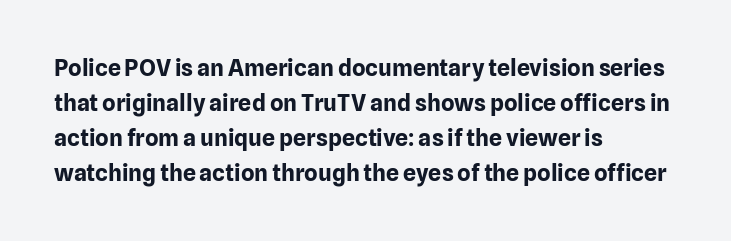
{"italic": "no", "bold": "yes", "underline": "no", "align": "left", "line_spacing": "normal", "line_spacing_ratio": 1.52, "letter_spacing": "normal", "letter_spacing_em": 0.0, "glyph_px": 23}
